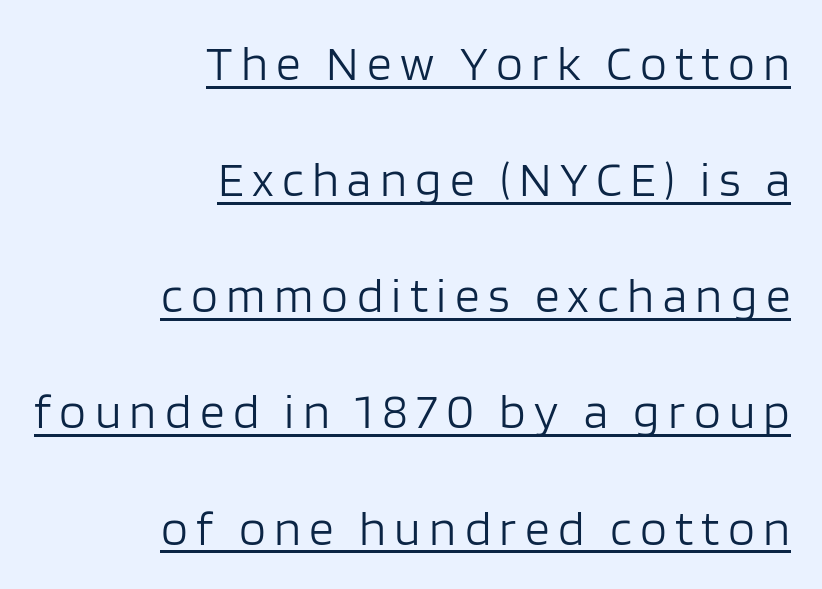
{"serif": "no", "italic": "no", "bold": "no", "weight": "light", "width": "normal", "stroke_contrast": "low", "x_height": "large", "monospaced": "no", "underline": "yes", "align": "right", "line_spacing": "loose", "line_spacing_ratio": 2.37, "glyph_px": 49}
